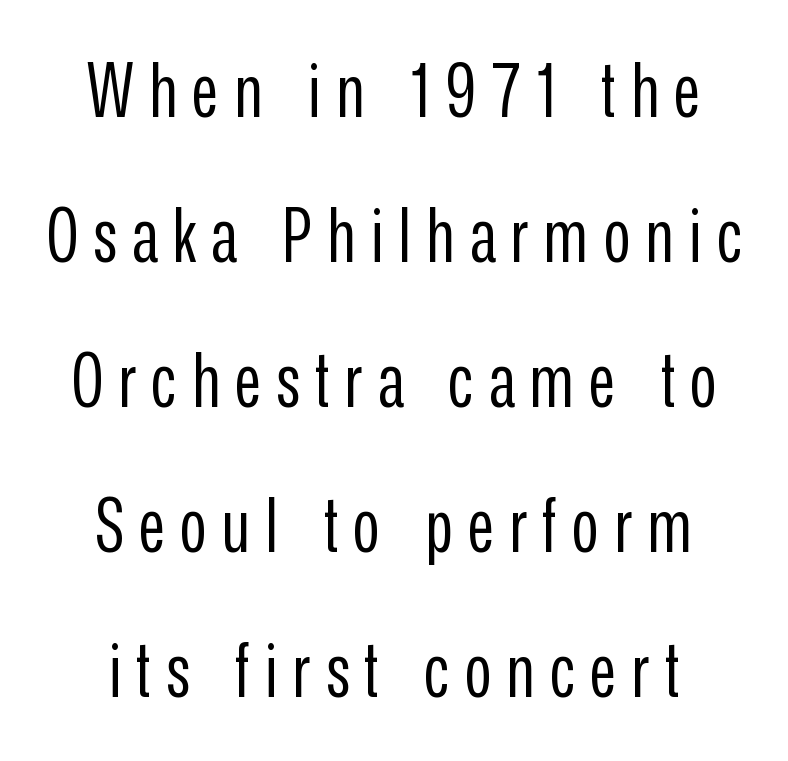
Think of a printed novel: that variable character pitch is what you see here. Compared with a typical body face, this is equally light or lighter still. These lines were composed using upright roman letters. You could only call the tracking loose — the letters float apart. The space directly below the letters is spotless. The type family on display is of the sans-serif kind.
